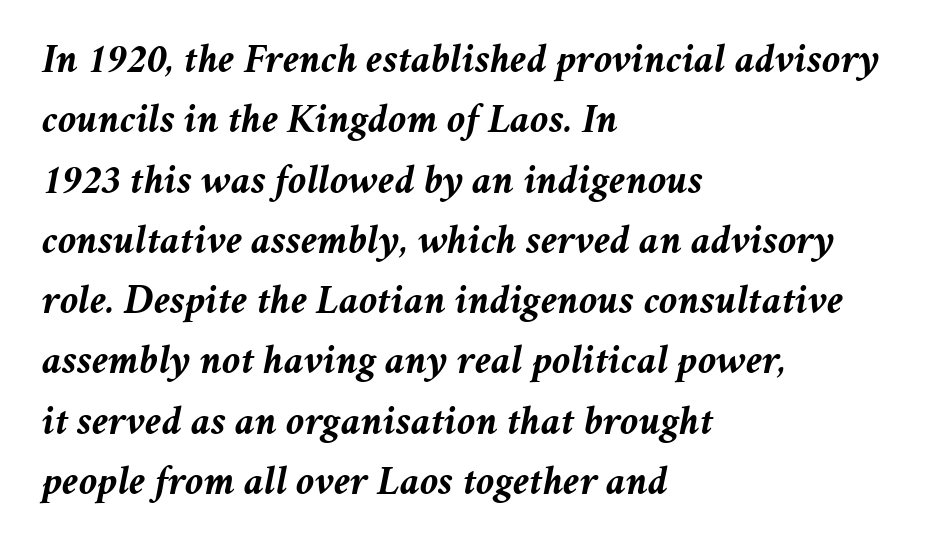
Caption: multi-line text, flush left, ragged right. How are the letters spaced? Ordinarily, with no added tracking. Quick note: interline space is typical. The face used here is proportionally spaced, like ordinary book or web type. Posture: slanted.
